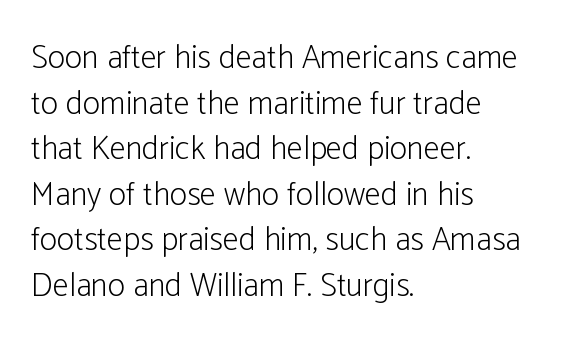
{"serif": "no", "italic": "no", "bold": "no", "weight": "light", "width": "condensed", "stroke_contrast": "low", "x_height": "medium", "monospaced": "no", "underline": "no", "align": "left", "line_spacing": "normal", "line_spacing_ratio": 1.38, "letter_spacing": "normal", "letter_spacing_em": 0.0, "glyph_px": 33}
